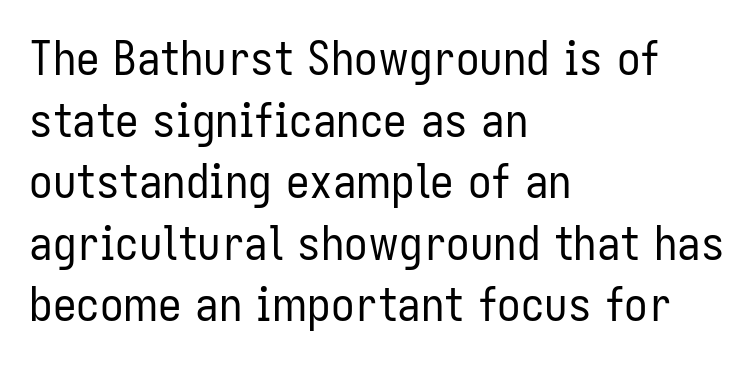
The image shows 47 px regular-weight, condensed sans-serif type, upright; set left-aligned, normal line spacing (1.31x), normal letter spacing, not underlined; low stroke contrast and a medium x-height.
